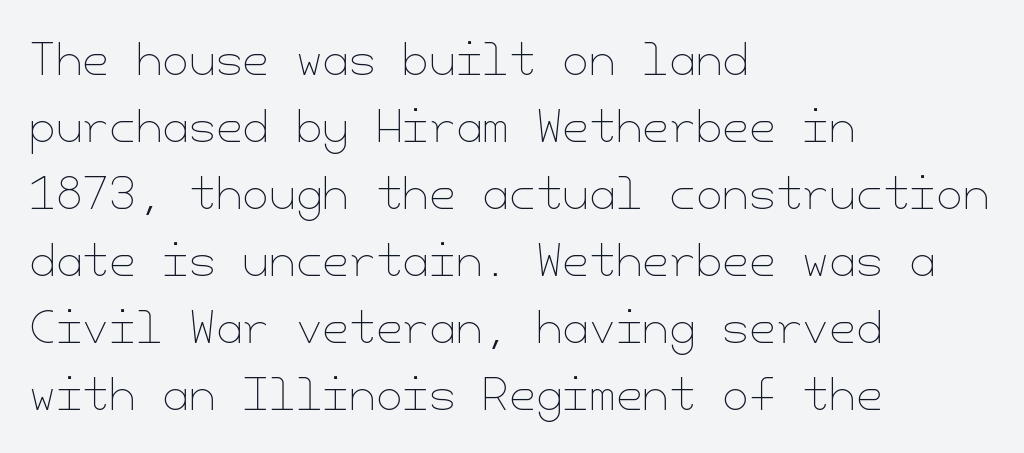
Q: Is the text bold? A: No.
Q: Is the text italic (slanted)? A: No, it is upright.
Q: Is the text underlined? A: No.
Q: How is the paragraph aligned? A: Left-aligned.
Q: Is the spacing between letters normal or unusually wide? A: Normal.
Q: Is the spacing between lines tight, normal or loose? A: Normal.
Q: Width (condensed, normal, or wide)? A: Normal.
Q: Stroke contrast? A: Low.
Q: x-height? A: Small.
